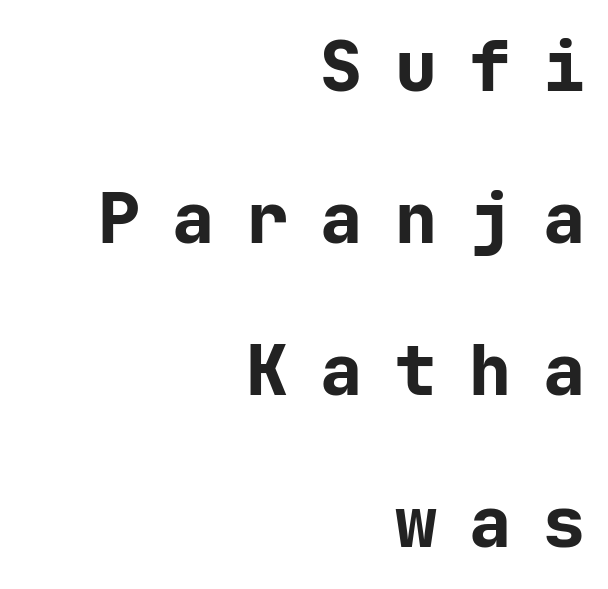
These lines carry a lot of weight — the face is fully bold. Line ends are locked; line starts wander. Underlining? Definitely not there. The passage shown is typed in a monospace face where columns stay perfectly aligned.
